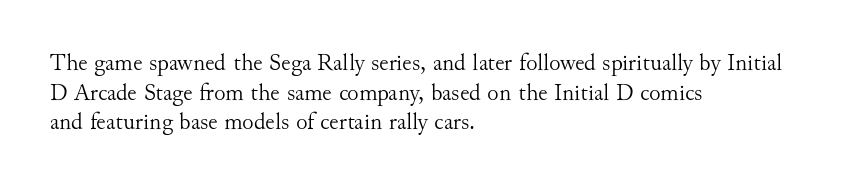
The image shows 24 px text type, upright; set left-aligned, line spacing 1.23x, normal letter spacing, not underlined.
